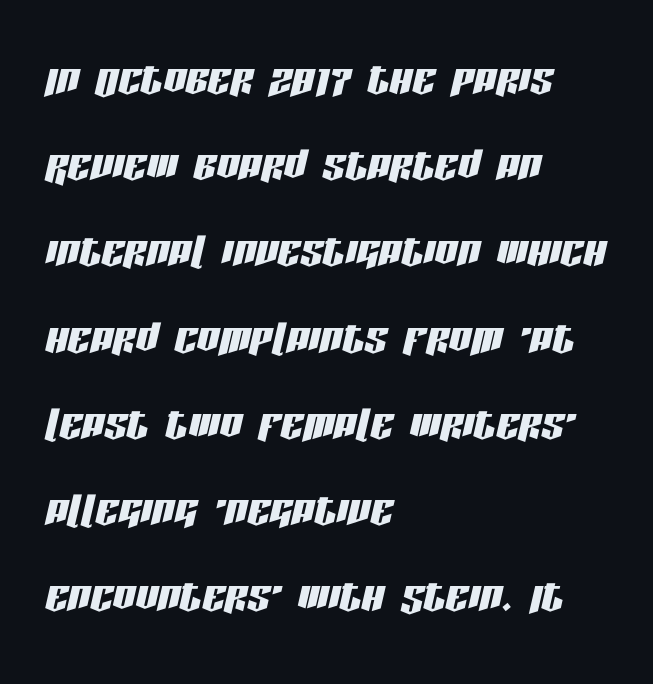
{"italic": "yes", "lean": "right", "slant_degrees": 13, "width": "condensed", "stroke_contrast": "low", "x_height": "large", "monospaced": "no", "underline": "no", "align": "left", "line_spacing": "normal", "line_spacing_ratio": 1.54, "letter_spacing": "normal", "letter_spacing_em": 0.0, "glyph_px": 56}
